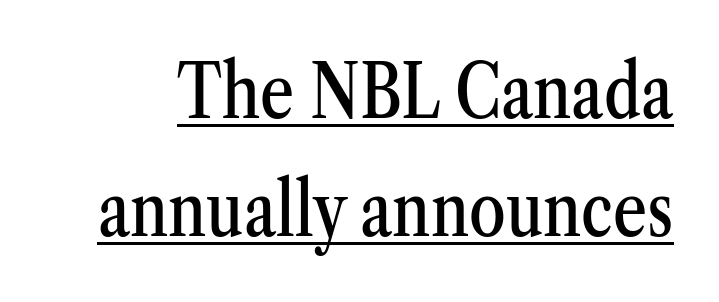
This is the regular roman posture of the typeface. Somebody hit Ctrl+U on this one — the words are underlined. The horizontal fit of the characters is conventional and even. This block has exactly the height ordinary leading produces.
